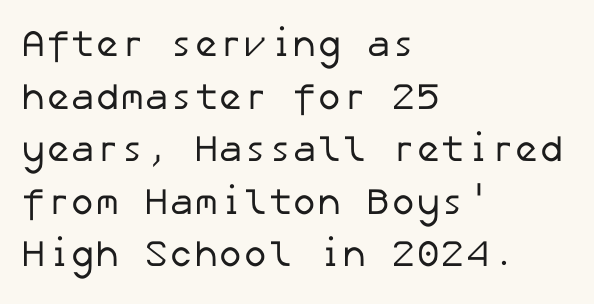
{"serif": "no", "bold": "no", "weight": "regular", "width": "normal", "stroke_contrast": "low", "x_height": "medium", "underline": "no", "align": "left", "line_spacing": "normal", "line_spacing_ratio": 1.42, "letter_spacing": "normal", "letter_spacing_em": 0.0, "glyph_px": 37}
